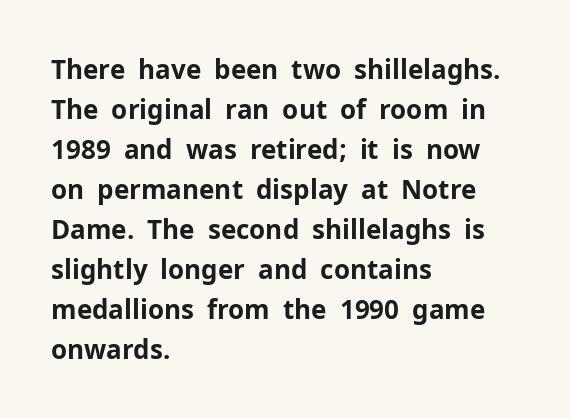
The letterforms sit shoulder to shoulder at normal distance. If you measured baseline to baseline, you'd find a middling distance. The specimen omits any rule beneath the text block's lines. These lines stack with their left ends in a neat column.
